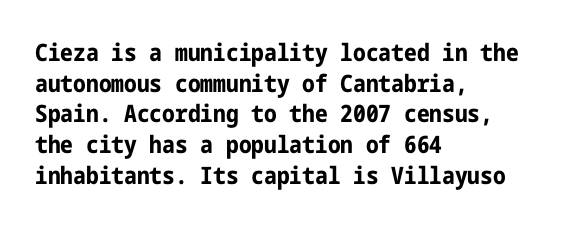
Q: Is the text bold? A: Yes.
Q: Is the text italic (slanted)? A: No, it is upright.
Q: Is the text underlined? A: No.
Q: How is the paragraph aligned? A: Left-aligned.
Q: Is the spacing between letters normal or unusually wide? A: Normal.
Q: Is the spacing between lines tight, normal or loose? A: Normal.
